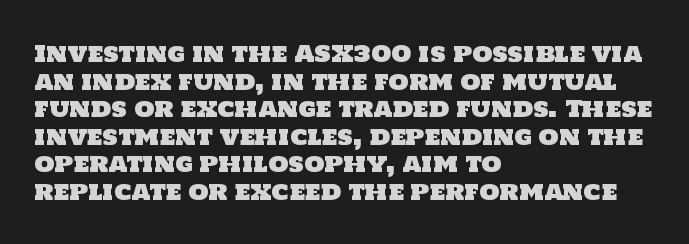
The image shows 23 px text type; set left-aligned, line spacing 1.2x, normal letter spacing, not underlined.
